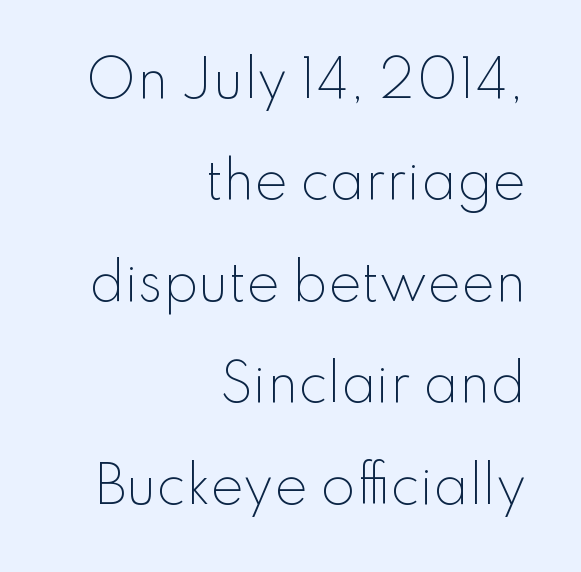
The image shows 50 px light sans-serif type, upright; set right-aligned, loose line spacing (2.03x), normal letter spacing, not underlined; low stroke contrast and a small x-height.
